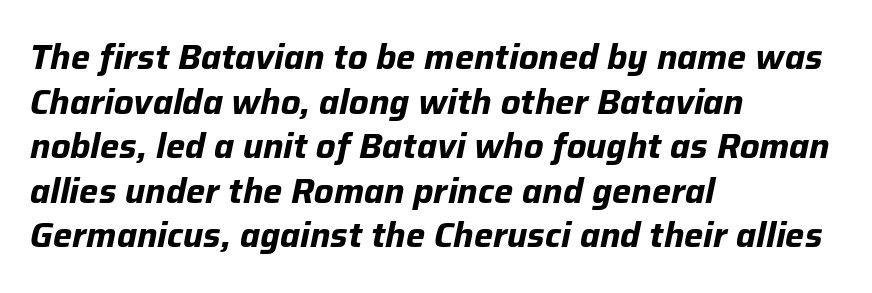
{"italic": "yes", "lean": "right", "slant_degrees": 12, "bold": "yes", "weight": "bold", "width": "normal", "stroke_contrast": "low", "x_height": "medium", "monospaced": "no", "underline": "no", "align": "left", "line_spacing": "normal", "line_spacing_ratio": 1.31, "letter_spacing": "normal", "letter_spacing_em": 0.0, "glyph_px": 34}
